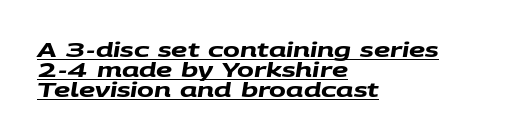
{"bold": "yes", "underline": "yes", "align": "left", "line_spacing": "tight", "line_spacing_ratio": 1.01, "letter_spacing": "normal", "letter_spacing_em": 0.0, "glyph_px": 20}
